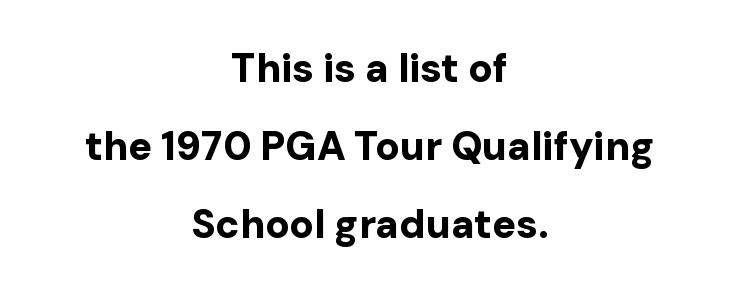
The image shows 40 px bold sans-serif type, upright; set centered, loose line spacing (1.95x), normal letter spacing, not underlined; low stroke contrast and a medium x-height.
